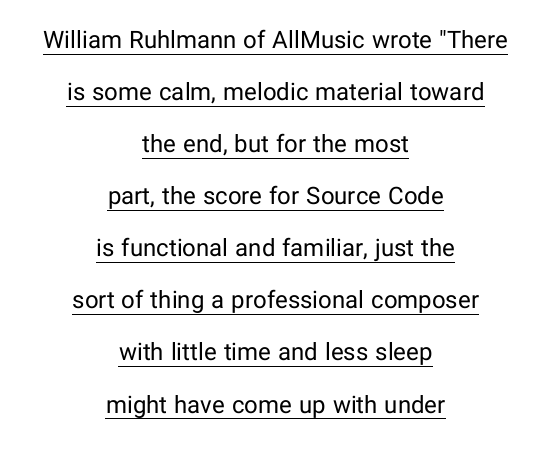
Q: Is the text bold? A: No.
Q: Is the text italic (slanted)? A: No, it is upright.
Q: Is the text underlined? A: Yes.
Q: How is the paragraph aligned? A: Centered.
Q: Is the spacing between letters normal or unusually wide? A: Normal.
Q: Is the spacing between lines tight, normal or loose? A: Loose.
